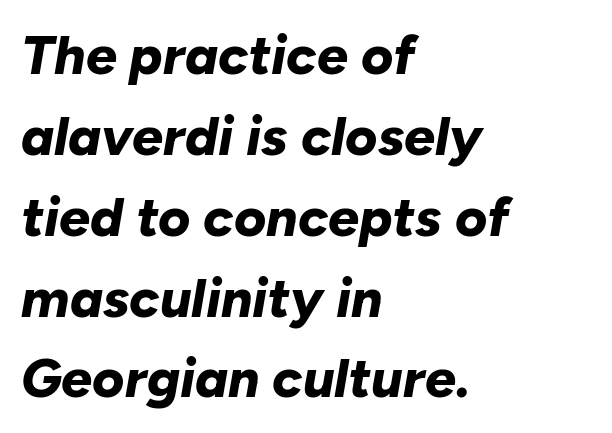
{"italic": "yes", "lean": "right", "slant_degrees": 10, "bold": "yes", "weight": "bold", "width": "normal", "stroke_contrast": "low", "x_height": "medium", "monospaced": "no", "underline": "no", "align": "left", "line_spacing": "normal", "line_spacing_ratio": 1.47, "letter_spacing": "normal", "letter_spacing_em": 0.0, "glyph_px": 55}
